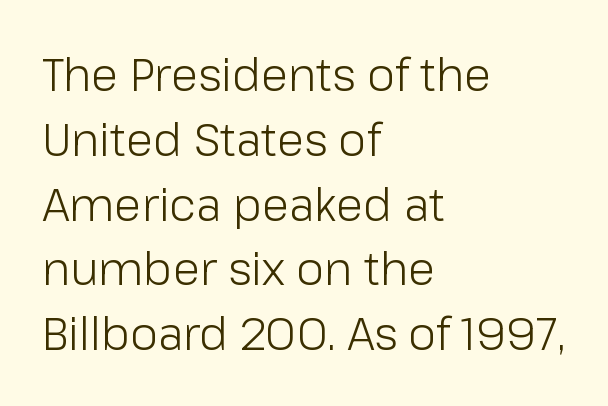
The image shows 45 px light sans-serif type, upright; set left-aligned, normal line spacing (1.44x), normal letter spacing, not underlined; low stroke contrast and a medium x-height.
